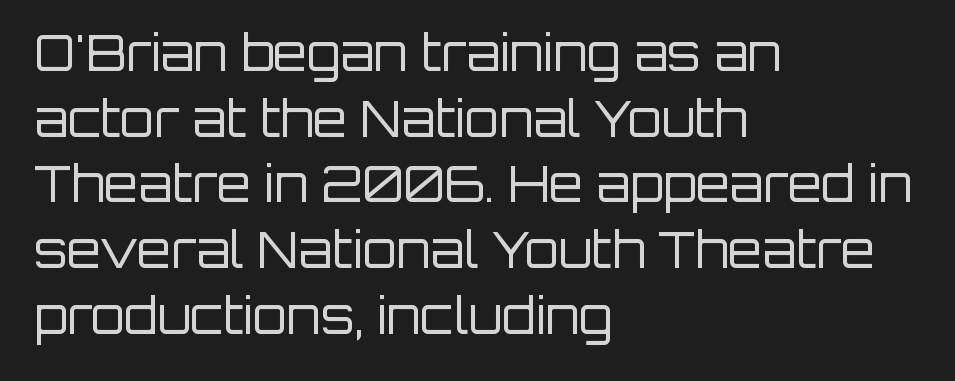
Q: Is the text bold? A: No.
Q: Is the text italic (slanted)? A: No, it is upright.
Q: Is the typeface a serif or a sans-serif typeface? A: Sans-serif.
Q: Is the text underlined? A: No.
Q: How is the paragraph aligned? A: Left-aligned.
Q: Is the spacing between letters normal or unusually wide? A: Normal.
Q: Is the spacing between lines tight, normal or loose? A: Normal.
Q: Width (condensed, normal, or wide)? A: Normal.
Q: Stroke contrast? A: Low.
Q: x-height? A: Large.
Q: Monospaced? A: No.
